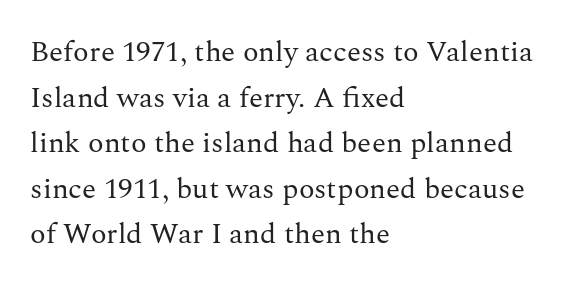
The image shows 29 px regular-weight serif type, upright; set left-aligned, normal line spacing (1.57x), normal letter spacing, not underlined; medium stroke contrast and a medium x-height.
